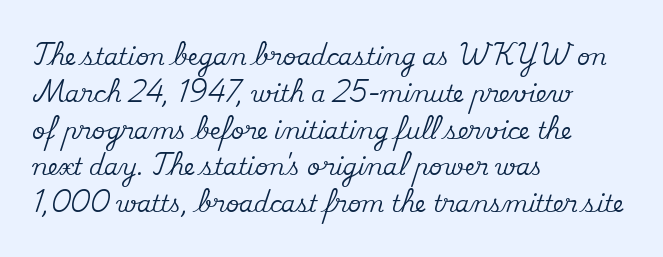
Where is the straight margin? On the left. The rendering uses a moderate line-height, typical for paragraphs. Just letters on the line, the space beneath them empty. Compared with typical body copy, the letter spacing here is the same.
